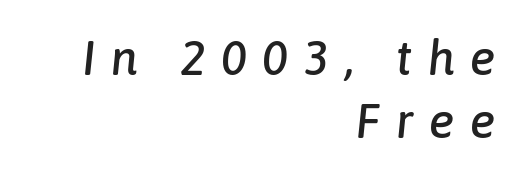
Q: Is the text italic (slanted)? A: Yes, it leans right by about 6 degrees.
Q: Is the text underlined? A: No.
Q: How is the paragraph aligned? A: Right-aligned.
Q: Is the spacing between letters normal or unusually wide? A: Unusually wide.
Q: Is the spacing between lines tight, normal or loose? A: Normal.
Q: Width (condensed, normal, or wide)? A: Normal.
Q: Stroke contrast? A: Low.
Q: x-height? A: Medium.
Q: Monospaced? A: No.
